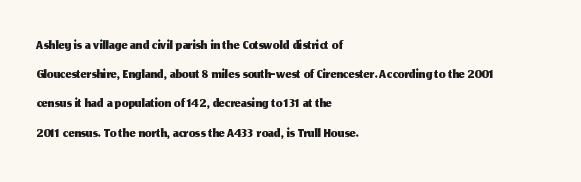
Q: Is the text italic (slanted)? A: No, it is upright.
Q: Is the text underlined? A: No.
Q: How is the paragraph aligned? A: Left-aligned.
Q: Is the spacing between letters normal or unusually wide? A: Normal.
Q: Is the spacing between lines tight, normal or loose? A: Normal.
